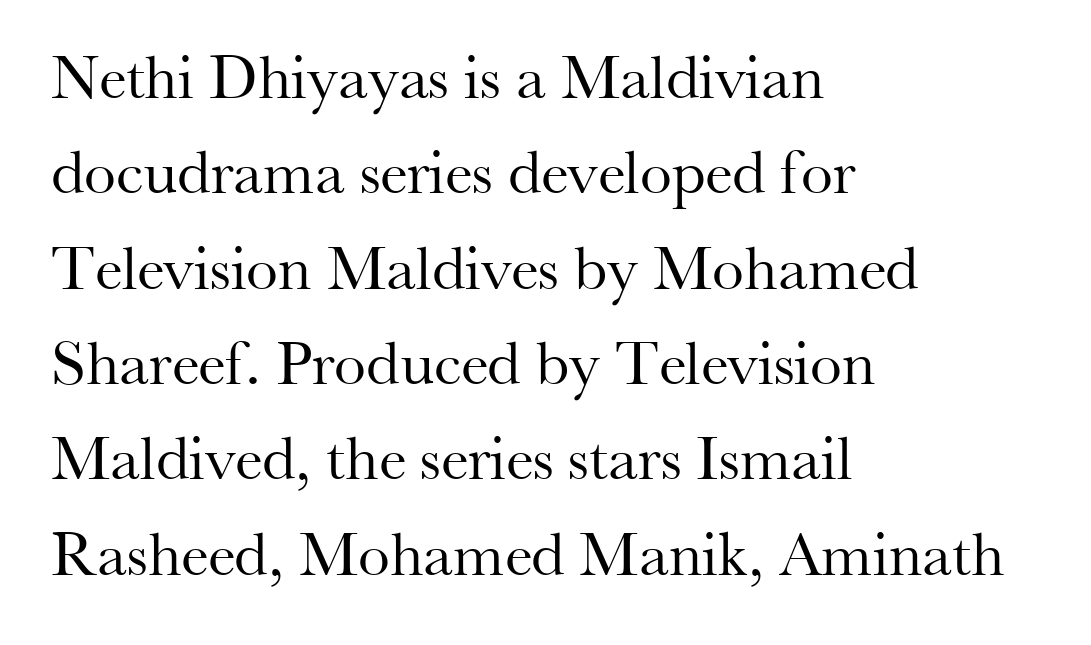
Q: Is the text bold? A: No.
Q: Is the text italic (slanted)? A: No, it is upright.
Q: Is the typeface a serif or a sans-serif typeface? A: Serif.
Q: Is the text underlined? A: No.
Q: How is the paragraph aligned? A: Left-aligned.
Q: Is the spacing between letters normal or unusually wide? A: Normal.
Q: Is the spacing between lines tight, normal or loose? A: Normal.
Q: Width (condensed, normal, or wide)? A: Normal.
Q: Stroke contrast? A: Medium.
Q: x-height? A: Small.
Q: Monospaced? A: No.
